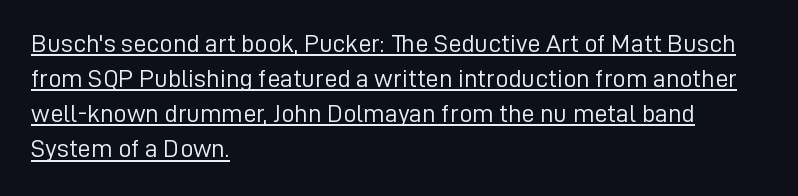
{"italic": "no", "bold": "no", "underline": "yes", "align": "left", "line_spacing": "normal", "line_spacing_ratio": 1.35, "letter_spacing": "normal", "letter_spacing_em": 0.0, "glyph_px": 26}
